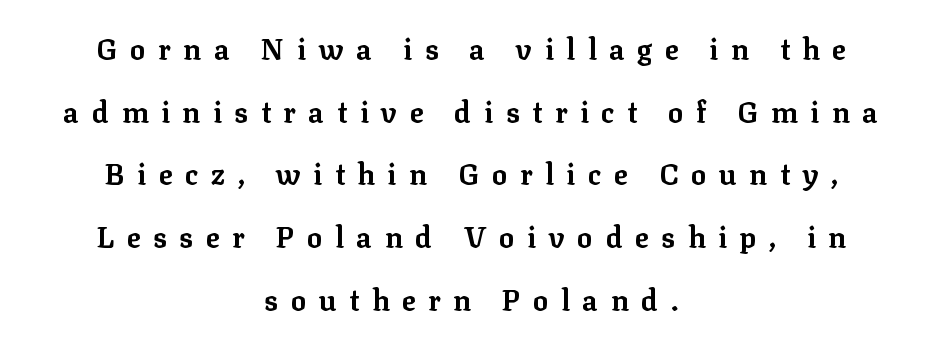
{"serif": "yes", "italic": "no", "bold": "yes", "weight": "bold", "width": "normal", "stroke_contrast": "low", "x_height": "medium", "monospaced": "no", "underline": "no", "align": "center", "line_spacing": "loose", "line_spacing_ratio": 2.16, "letter_spacing": "wide", "letter_spacing_em": 0.43, "glyph_px": 29}
